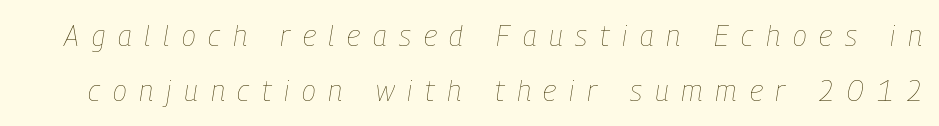
The baseline area is clear. Yep, that's italic — everything's leaning. Vertical stems look standard width or narrower in stroke. Rows of type keep a wide berth in the vertical direction. This sample has the flowing, uneven cadence of proportional lettering.
